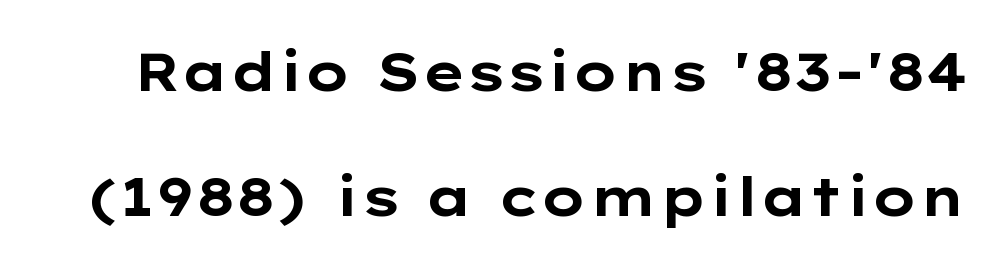
{"serif": "no", "italic": "no", "bold": "yes", "weight": "bold", "width": "wide", "stroke_contrast": "low", "x_height": "medium", "monospaced": "no", "underline": "no", "line_spacing": "loose", "line_spacing_ratio": 2.35, "letter_spacing": "normal", "letter_spacing_em": 0.0, "glyph_px": 53}
